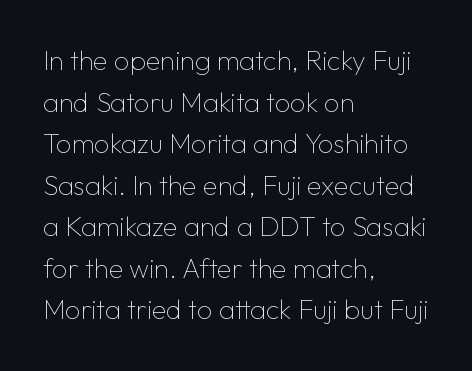
This sample uses an upright cut, with every glyph sitting square on the baseline. Lines of text with bare space underneath. The setting favours the left margin, as ordinary paragraphs usually do. Leading: standard. The typesetting does not lean heavy: it is not bold. You could call the tracking neutral — neither tight nor loose.
